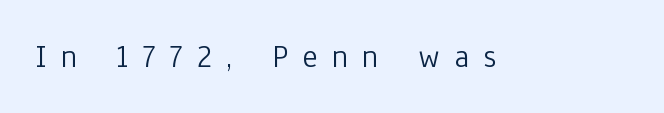
The image shows 33 px light, condensed sans-serif type, upright; set unusually wide letter spacing (+0.43 em), not underlined; low stroke contrast and a medium x-height.
